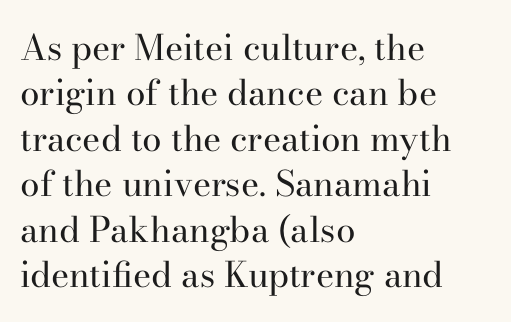
{"serif": "yes", "italic": "no", "bold": "no", "weight": "regular", "width": "normal", "stroke_contrast": "high", "x_height": "small", "monospaced": "no", "underline": "no", "align": "left", "line_spacing": "normal", "line_spacing_ratio": 1.3, "letter_spacing": "normal", "letter_spacing_em": 0.0, "glyph_px": 35}
